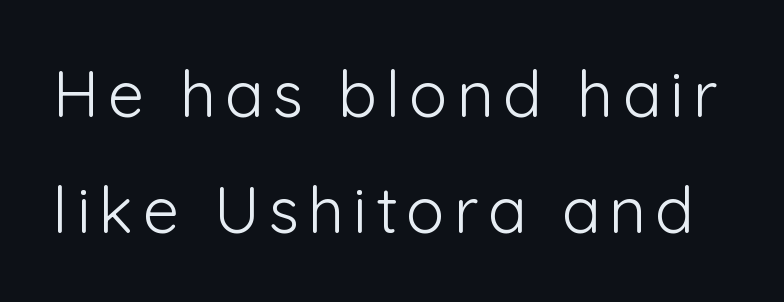
Q: Is the text bold? A: No.
Q: Is the text italic (slanted)? A: No, it is upright.
Q: Is the typeface a serif or a sans-serif typeface? A: Sans-serif.
Q: Is the text underlined? A: No.
Q: Width (condensed, normal, or wide)? A: Normal.
Q: Stroke contrast? A: Low.
Q: x-height? A: Medium.
Q: Monospaced? A: No.
